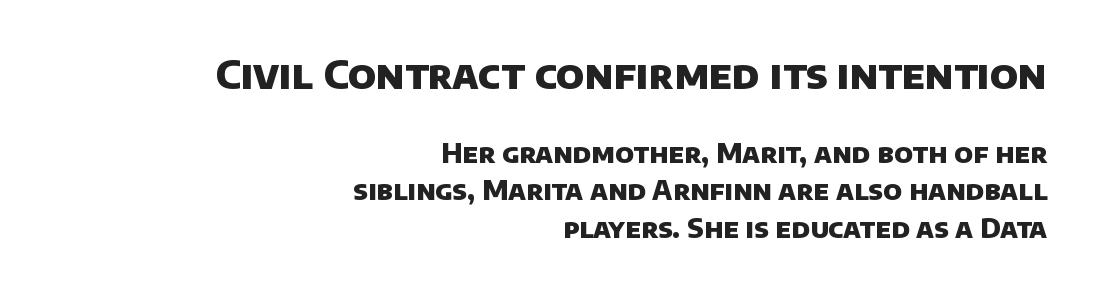
The image shows 40 px heavy sans-serif type; set right-aligned, normal line spacing (1.39x), normal letter spacing, not underlined; the first (top) block is 1.48x larger; low stroke contrast and a large x-height.
